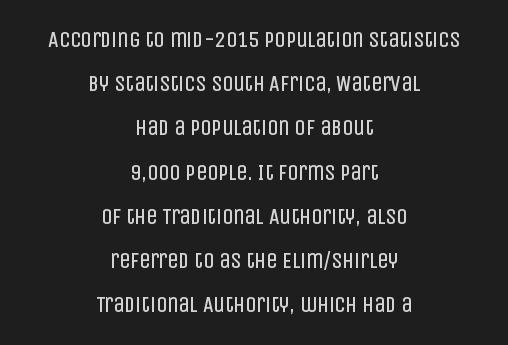
Q: Is the text bold? A: No.
Q: Is the text italic (slanted)? A: No, it is upright.
Q: Is the text underlined? A: No.
Q: How is the paragraph aligned? A: Centered.
Q: Is the spacing between letters normal or unusually wide? A: Normal.
Q: Is the spacing between lines tight, normal or loose? A: Loose.
